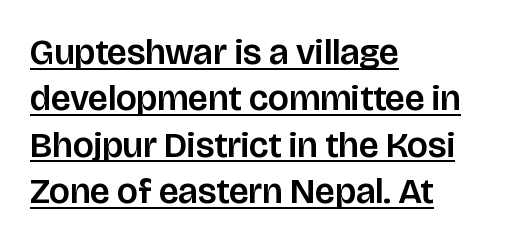
Q: Is the text italic (slanted)? A: No, it is upright.
Q: Is the typeface a serif or a sans-serif typeface? A: Sans-serif.
Q: Is the text underlined? A: Yes.
Q: How is the paragraph aligned? A: Left-aligned.
Q: Is the spacing between letters normal or unusually wide? A: Normal.
Q: Is the spacing between lines tight, normal or loose? A: Normal.
Q: Width (condensed, normal, or wide)? A: Normal.
Q: Stroke contrast? A: Low.
Q: x-height? A: Large.
Q: Monospaced? A: No.
